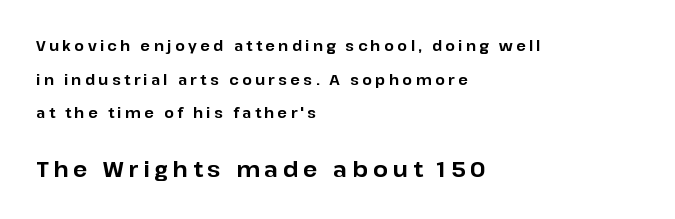
The image shows 21 px bold type, upright; set left-aligned, loose line spacing (2.4x), unusually wide letter spacing (+0.24 em), not underlined; the second (bottom) block is 1.5x larger.
